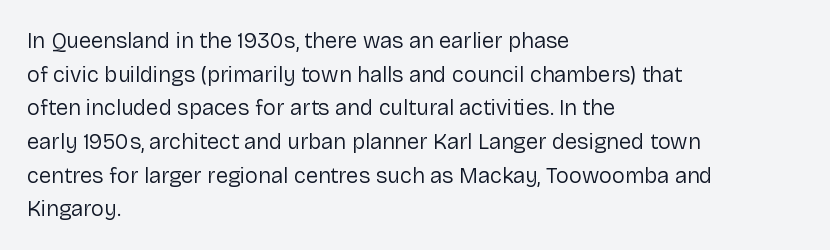
Unbolded letterforms with no extra heft. The letterforms sit shoulder to shoulder at normal distance. Line spacing here is normal. Glance below the letters and you will spot only blank space. Visually the block forms a straight wall on the left and a jagged coastline on the right.
